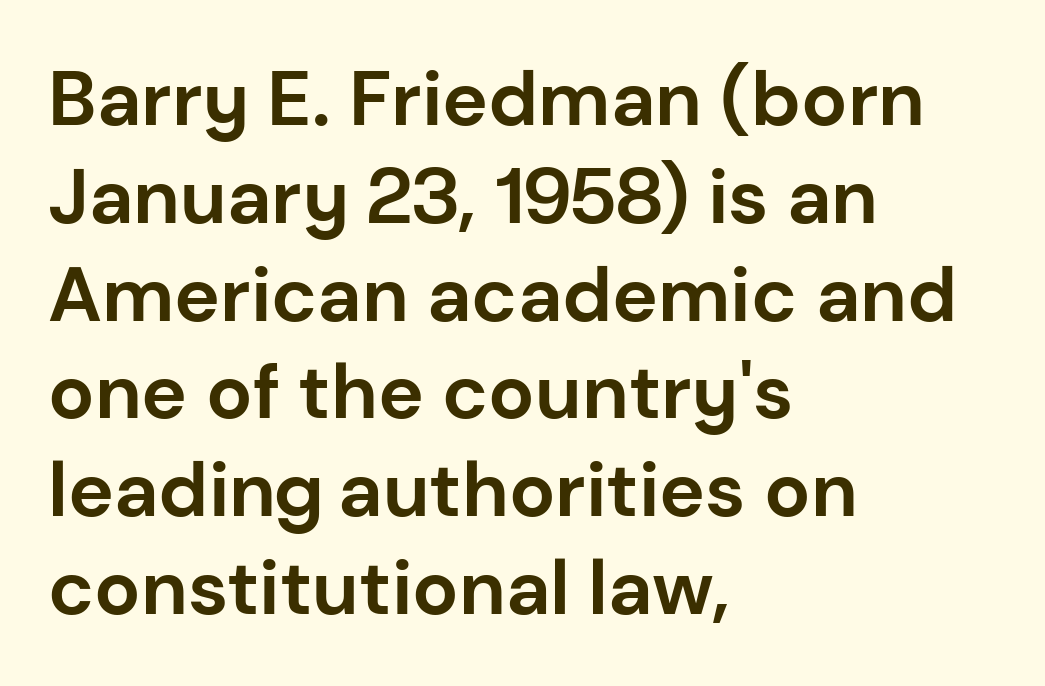
The image shows 77 px bold sans-serif type, upright; set left-aligned, normal line spacing (1.27x), normal letter spacing, not underlined; low stroke contrast and a medium x-height.
